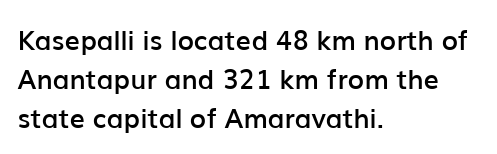
Q: Is the text bold? A: Semi-bold.
Q: Is the text italic (slanted)? A: No, it is upright.
Q: Is the text underlined? A: No.
Q: How is the paragraph aligned? A: Left-aligned.
Q: Is the spacing between letters normal or unusually wide? A: Normal.
Q: Is the spacing between lines tight, normal or loose? A: Normal.
